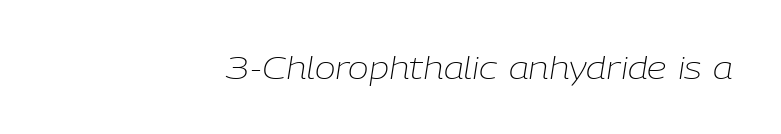
The font is comparable to plain body text, perhaps lighter. The area under the type is left untouched. Nothing unusual about the tracking: characters are spaced as the font intends. Is the type slanted? Yes — the strokes lean at a clear angle. Spacing verdict: proportional, widths tailored to each character.
